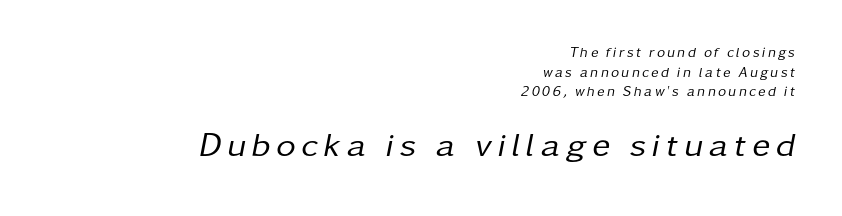
{"italic": "yes", "lean": "right", "slant_degrees": 11, "bold": "no", "weight": "regular", "width": "normal", "stroke_contrast": "low", "x_height": "medium", "monospaced": "no", "underline": "no", "align": "right", "line_spacing": "normal", "line_spacing_ratio": 1.41, "larger_block": "second", "size_ratio": 2.43, "glyph_px": 34}
